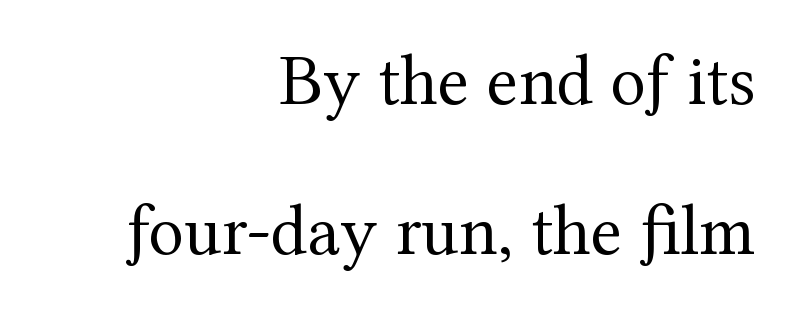
Yep, those are serifs on the letters. Varying glyph widths throughout — classic text-font behaviour. Quick note: interline space is abundant. A clean baseline with only descenders dipping below it. In terms of posture, this sample is upright.
